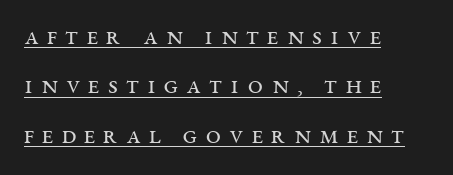
The paragraph shown leans on its left margin. The lettering is marked with a stroke running underneath it. The weight tops out at a normal text grade. The passage shown has open, widely tracked lettering throughout. A roman cut, with each character standing at attention.
